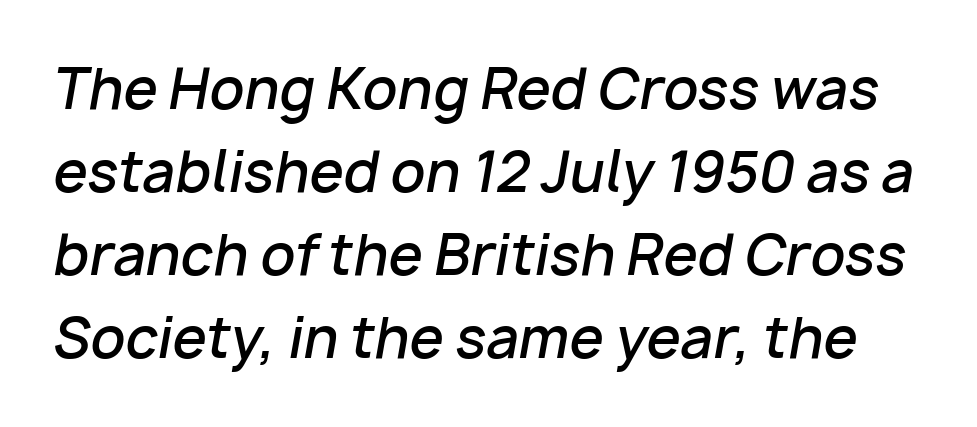
Students, this is semibold: more ink than regular, less than bold. Note the varied advance widths — an 'i' is clearly narrower than an 'm'. Regular leading. The space directly below the letters is spotless.
